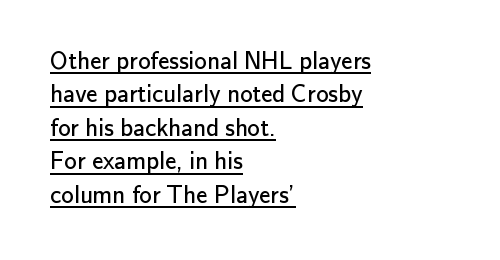
Casual observation: everything's shoved over to the left. Between one letter and the next there's only the usual sliver of space. Underlining? Definitely there. This is the regular roman posture of the typeface.
